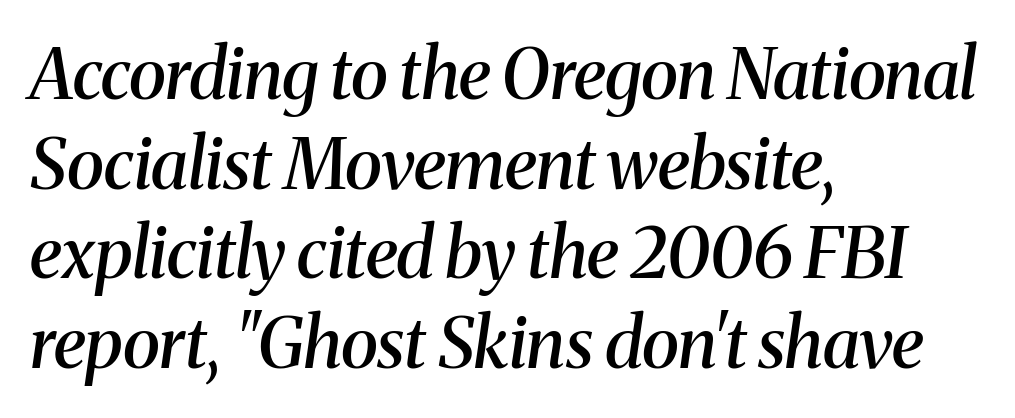
Q: Is the text bold? A: Semi-bold.
Q: Is the text italic (slanted)? A: Yes, it leans right by about 8 degrees.
Q: Is the typeface a serif or a sans-serif typeface? A: Serif.
Q: Is the text underlined? A: No.
Q: How is the paragraph aligned? A: Left-aligned.
Q: Is the spacing between letters normal or unusually wide? A: Normal.
Q: Is the spacing between lines tight, normal or loose? A: Normal.
Q: Width (condensed, normal, or wide)? A: Normal.
Q: Stroke contrast? A: Medium.
Q: x-height? A: Medium.
Q: Monospaced? A: No.
